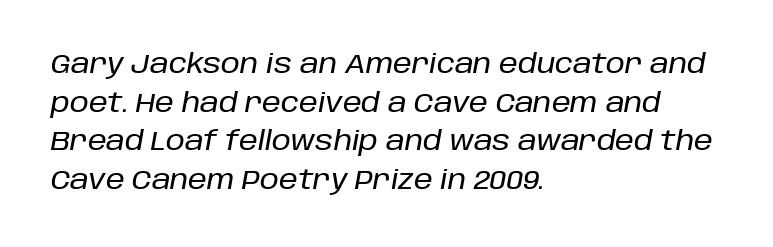
The specimen reads as italic at a glance. Compared with a centered layout, this one pins lines to the left instead. Inter-character spacing is left at the font's built-in metrics. Whoever set this chose a conventional vertical rhythm.
